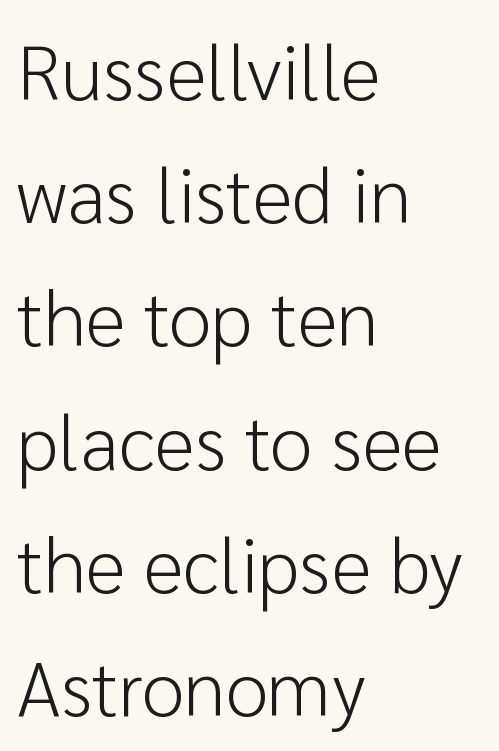
The image shows 77 px light sans-serif type, upright; set left-aligned, normal line spacing (1.6x), normal letter spacing, not underlined; low stroke contrast and a medium x-height.
